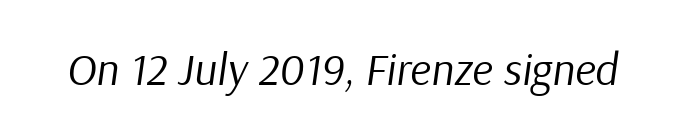
Q: Is the text bold? A: No.
Q: Is the text italic (slanted)? A: Yes, it leans right by about 9 degrees.
Q: Is the text underlined? A: No.
Q: Is the spacing between letters normal or unusually wide? A: Normal.
Q: Width (condensed, normal, or wide)? A: Normal.
Q: Stroke contrast? A: Low.
Q: x-height? A: Medium.
Q: Monospaced? A: No.
